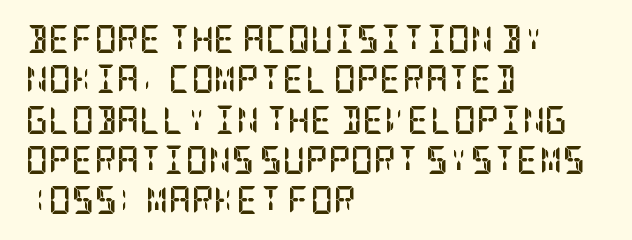
The image shows 28 px semibold, condensed serif type, upright; set left-aligned, normal line spacing (1.44x), normal letter spacing, not underlined; low stroke contrast and a large x-height.
